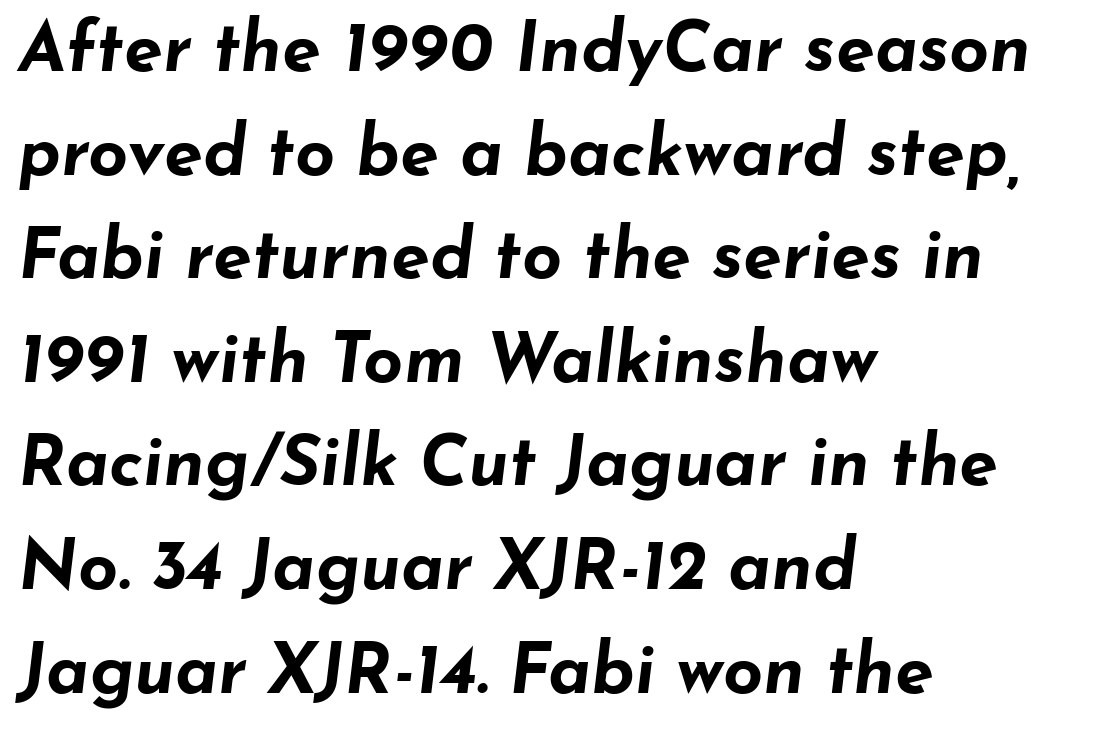
The image shows 70 px bold, wide type, italic (leaning right); set left-aligned, normal line spacing (1.48x), normal letter spacing, not underlined; low stroke contrast and a small x-height.
